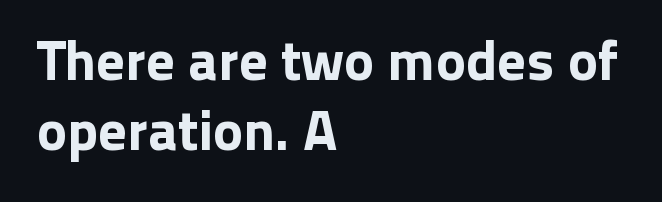
{"serif": "no", "italic": "no", "width": "normal", "stroke_contrast": "low", "x_height": "medium", "monospaced": "no", "underline": "no", "align": "left", "line_spacing_ratio": 1.22, "letter_spacing": "normal", "letter_spacing_em": 0.0, "glyph_px": 57}
